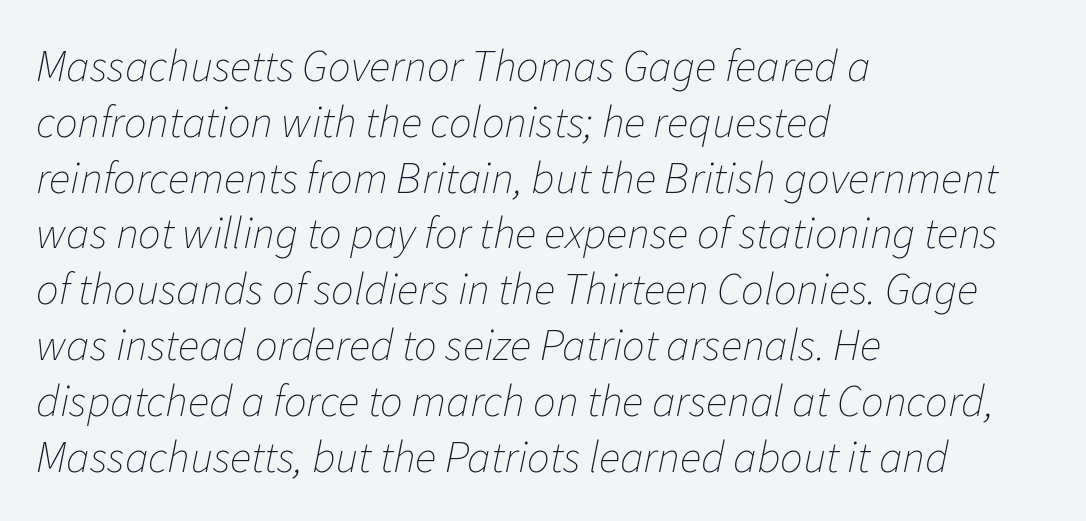
{"italic": "yes", "lean": "right", "slant_degrees": 11, "bold": "no", "weight": "thin", "width": "normal", "stroke_contrast": "low", "x_height": "medium", "monospaced": "no", "underline": "no", "align": "left", "line_spacing_ratio": 1.24, "letter_spacing": "normal", "letter_spacing_em": 0.0, "glyph_px": 45}
